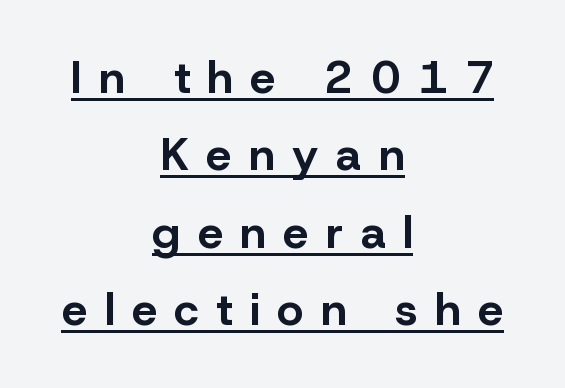
{"serif": "no", "italic": "no", "bold": "yes", "weight": "bold", "width": "normal", "stroke_contrast": "low", "x_height": "medium", "monospaced": "no", "underline": "yes", "align": "center", "line_spacing_ratio": 1.72, "letter_spacing": "wide", "letter_spacing_em": 0.39, "glyph_px": 45}
